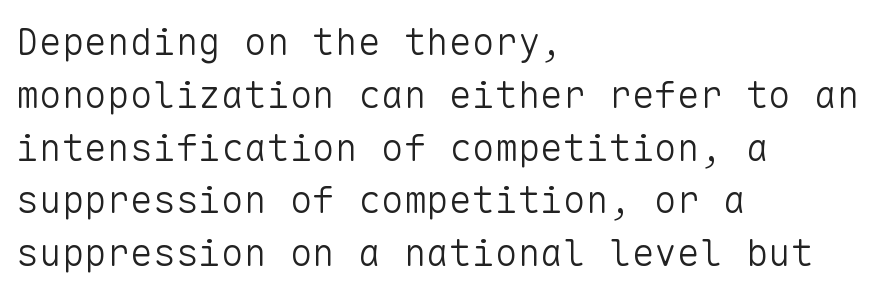
The image shows 38 px light sans-serif type, upright, monospaced; set left-aligned, normal line spacing (1.39x), normal letter spacing, not underlined; low stroke contrast and a medium x-height.
